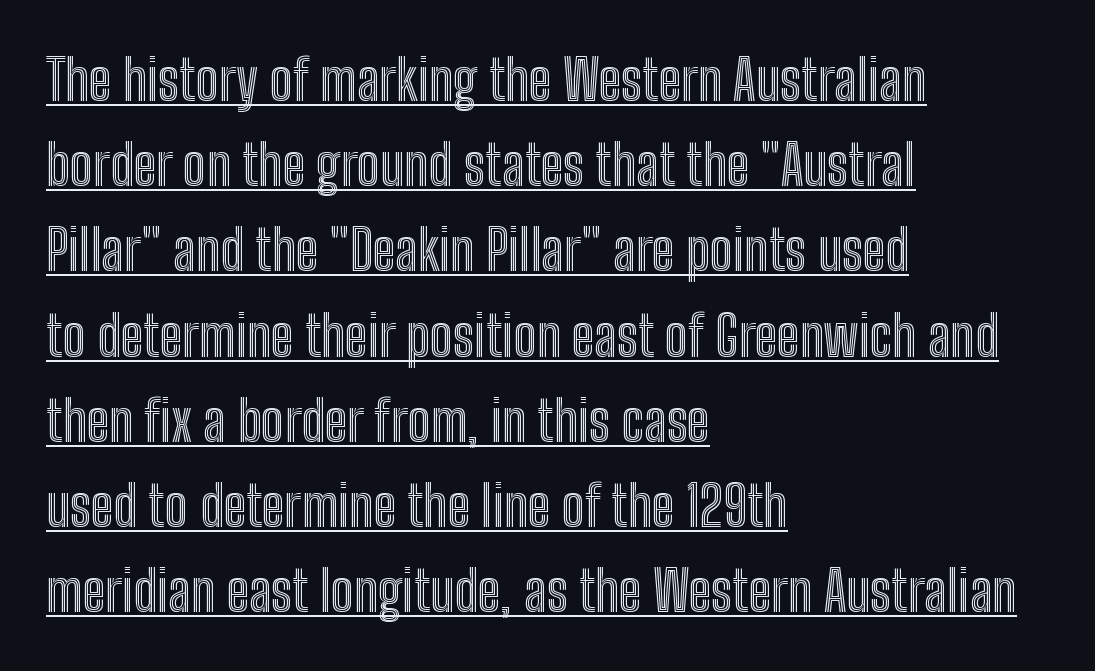
{"italic": "no", "width": "condensed", "x_height": "medium", "monospaced": "no", "underline": "yes", "align": "left", "line_spacing": "normal", "line_spacing_ratio": 1.55, "letter_spacing": "normal", "letter_spacing_em": 0.0, "glyph_px": 55}
